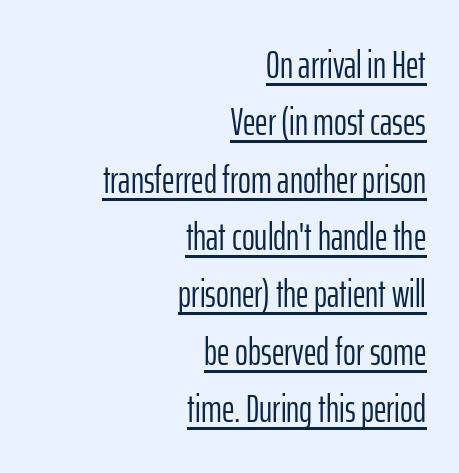
{"serif": "no", "italic": "no", "bold": "no", "weight": "light", "width": "condensed", "stroke_contrast": "low", "x_height": "medium", "monospaced": "no", "underline": "yes", "align": "right", "line_spacing": "normal", "line_spacing_ratio": 1.47, "letter_spacing": "normal", "letter_spacing_em": 0.0, "glyph_px": 39}
